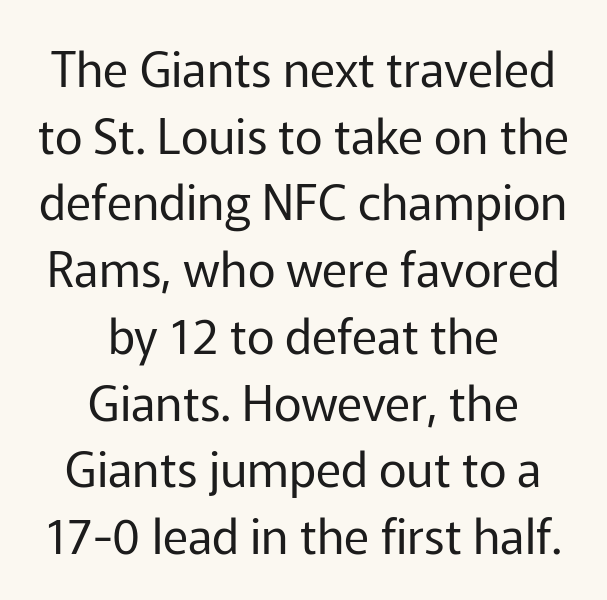
The image shows 48 px regular-weight sans-serif type, upright; set centered, normal line spacing (1.39x), normal letter spacing, not underlined; low stroke contrast and a medium x-height.
